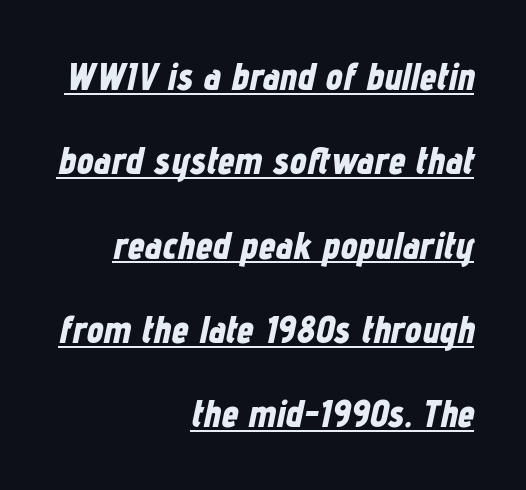
{"italic": "yes", "lean": "right", "slant_degrees": 12, "bold": "yes", "weight": "bold", "width": "condensed", "stroke_contrast": "low", "x_height": "medium", "monospaced": "no", "underline": "yes", "align": "right", "line_spacing": "loose", "line_spacing_ratio": 2.22, "letter_spacing": "normal", "letter_spacing_em": 0.0, "glyph_px": 38}
